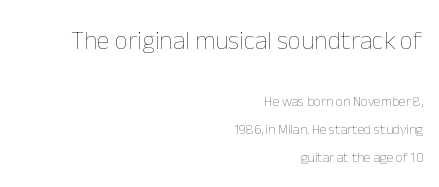
The image shows 26 px text type, upright; set right-aligned, loose line spacing (1.98x), normal letter spacing, not underlined; the first (top) block is 1.86x larger.
